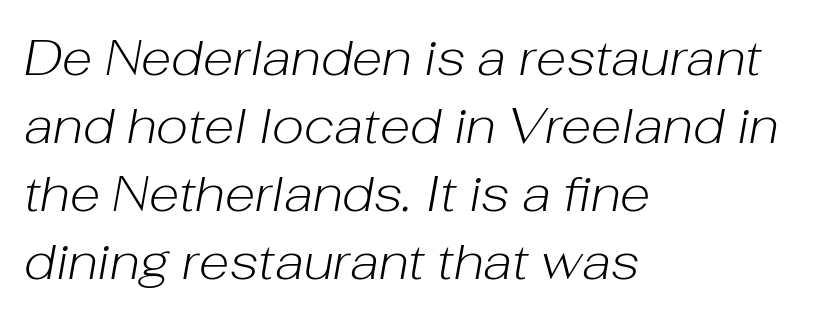
Each new line begins a customary step beneath the previous one. The letters are slanted; this is an italic face. Proportional: the letters do not fall into vertical columns. Glance below the letters and you will spot only blank space. Weight: regular or lighter. Line starts are locked; line ends wander.
